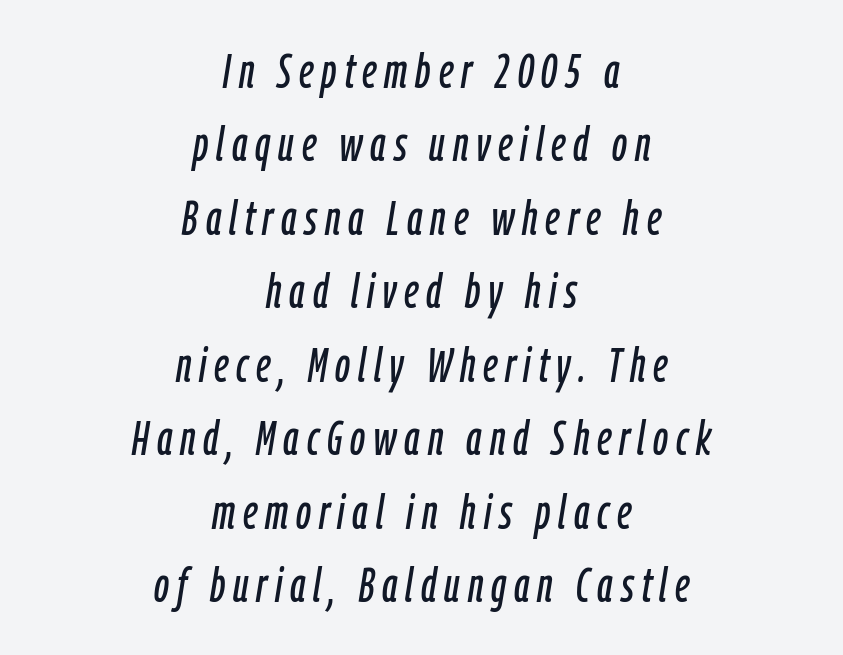
The image shows 49 px condensed type, italic (leaning right); set centered, normal line spacing (1.5x), not underlined; low stroke contrast and a medium x-height.
